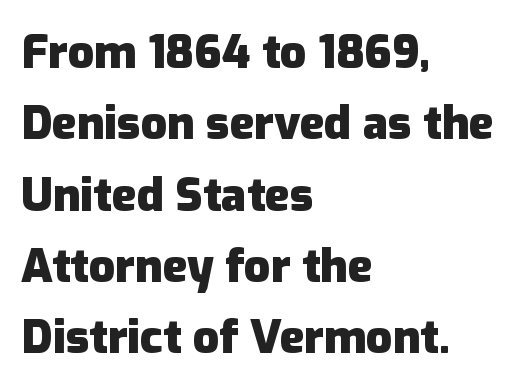
The image shows 46 px heavy sans-serif type, upright; set left-aligned, normal line spacing (1.55x), normal letter spacing, not underlined; low stroke contrast and a medium x-height.
